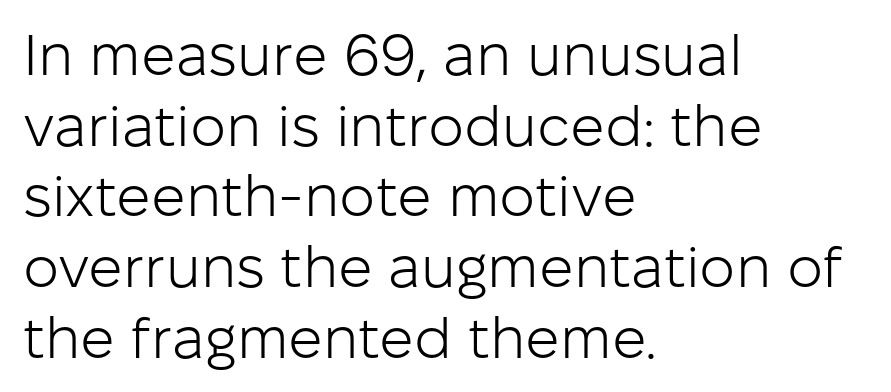
The image shows 57 px light sans-serif type, upright; set left-aligned, line spacing 1.24x, normal letter spacing, not underlined; low stroke contrast and a medium x-height.
